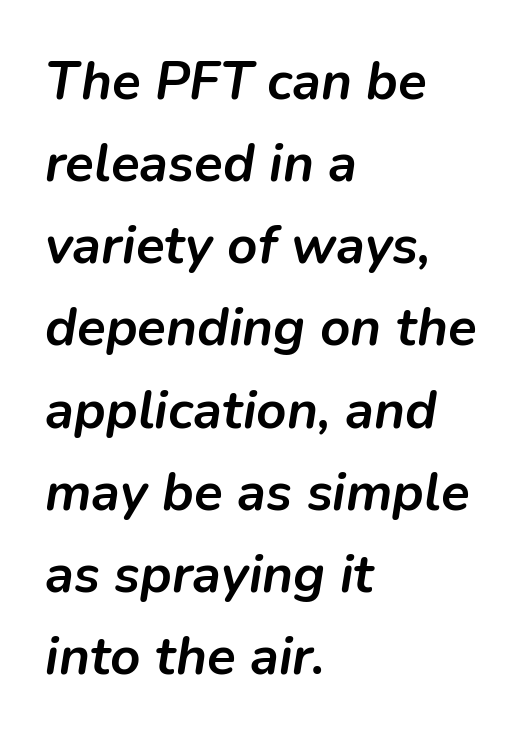
The image shows 53 px semibold type, italic (leaning right); set left-aligned, normal line spacing (1.55x), normal letter spacing, not underlined; low stroke contrast and a medium x-height.
